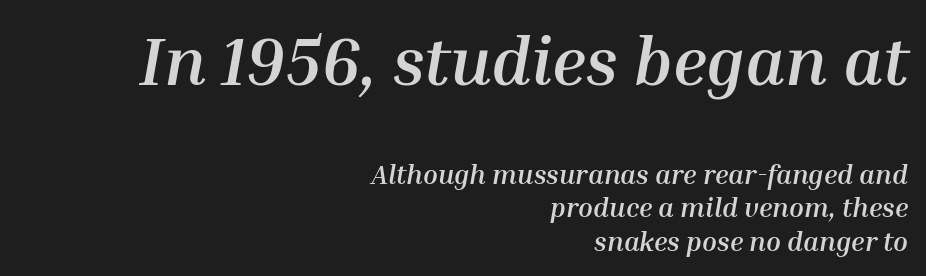
Q: Is the text bold? A: Yes.
Q: Is the text italic (slanted)? A: Yes, it leans right by about 10 degrees.
Q: Is the text underlined? A: No.
Q: How is the paragraph aligned? A: Right-aligned.
Q: Is the spacing between letters normal or unusually wide? A: Normal.
Q: Which block of text is set in a larger size, the first (top) or the second (bottom)? A: The first (top) one.
Q: Width (condensed, normal, or wide)? A: Normal.
Q: Stroke contrast? A: Medium.
Q: x-height? A: Medium.
Q: Monospaced? A: No.
